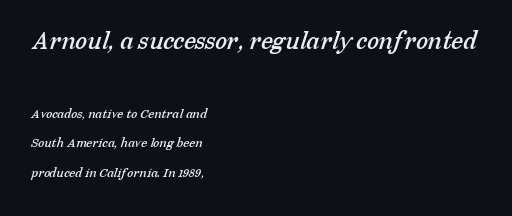
Clear beneath every line of the passage. The text block is weighted toward the left margin, trailing off unevenly rightward. The face used here appears at its bigger size in the upper chunk. Airy leading. Here the glyphs are tracked normally, forming tight word shapes.
